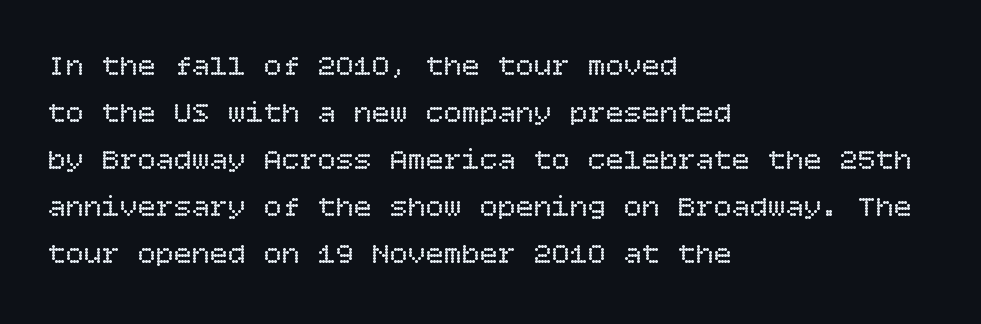
Check the space under the baseline: it is left empty. Notice how the stems are strictly vertical — no italics here. This sample keeps an unexceptional amount of space between lines. The lines are quadded left. Honestly, the letter spacing is just normal — you wouldn't notice it.
